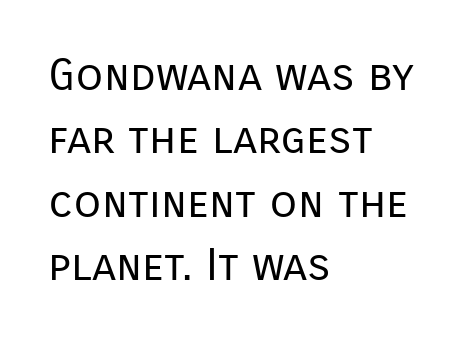
Q: Is the text bold? A: No.
Q: Is the text italic (slanted)? A: No, it is upright.
Q: Is the typeface a serif or a sans-serif typeface? A: Sans-serif.
Q: Is the text underlined? A: No.
Q: How is the paragraph aligned? A: Left-aligned.
Q: Is the spacing between letters normal or unusually wide? A: Normal.
Q: Is the spacing between lines tight, normal or loose? A: Normal.
Q: Width (condensed, normal, or wide)? A: Normal.
Q: Stroke contrast? A: Low.
Q: x-height? A: Medium.
Q: Monospaced? A: No.
